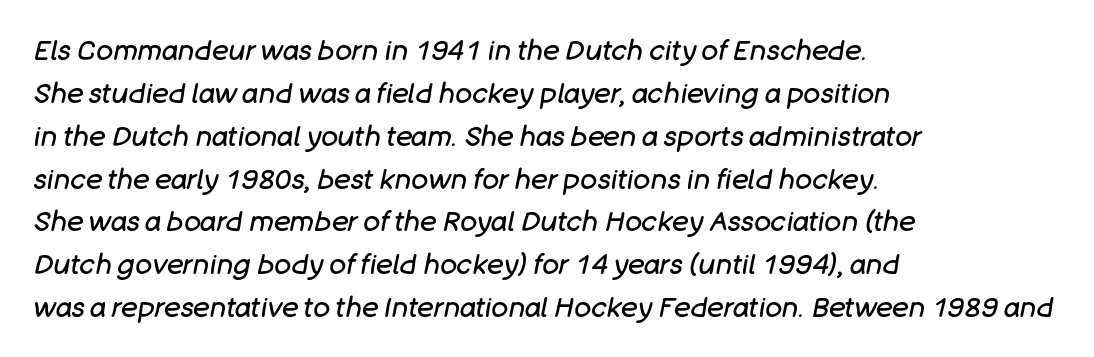
Q: Is the text bold? A: No.
Q: Is the text italic (slanted)? A: Yes, it leans right by about 11 degrees.
Q: Is the text underlined? A: No.
Q: How is the paragraph aligned? A: Left-aligned.
Q: Is the spacing between letters normal or unusually wide? A: Normal.
Q: Is the spacing between lines tight, normal or loose? A: Normal.
Q: Width (condensed, normal, or wide)? A: Normal.
Q: Stroke contrast? A: Low.
Q: x-height? A: Large.
Q: Monospaced? A: No.
